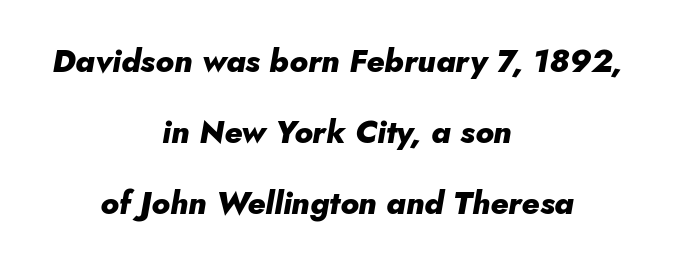
Compared with ordinary roman type, these characters are visibly tilted. The lines are spread far apart with generous leading. The rendering uses natural spacing where letterforms have individual widths. Each word holds together tightly as a unit, with standard inter-letter gaps. Stroke thickness is high; the sample reads as a true bold. The baseline area is clear.
